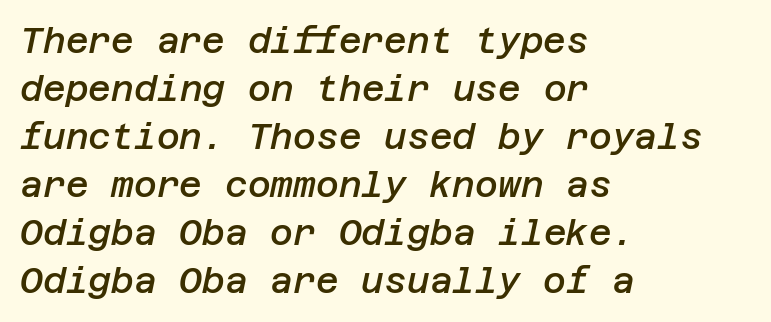
The image shows 35 px semibold type, italic (leaning right); set left-aligned, normal line spacing (1.37x), normal letter spacing, not underlined; low stroke contrast and a large x-height.
